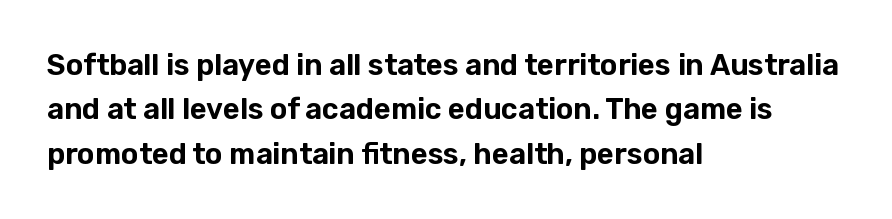
Posture: straight, roman, zero tilt. All the whitespace from short lines collects on the right. Bare-footed words on every line. Summary of vertical rhythm: regular, with standard interline spacing. Looks like regular typesetting: each glyph gets only the width it needs.
